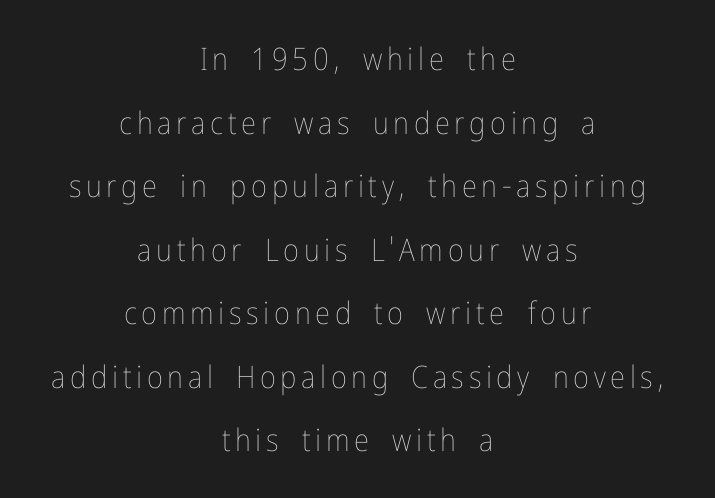
Line spacing here is loose. Glance below the letters and you will spot only blank space. Spacing verdict: proportional, widths tailored to each character. Italic? Not at all — the glyphs are vertical. Stroke mass is kept to a normal reading level or below. Casual observation: everything's sitting right in the middle.
